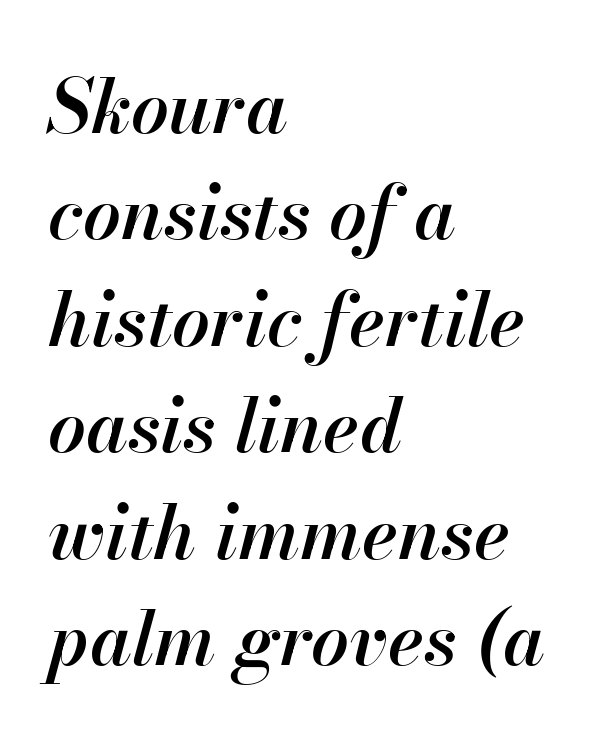
The image shows 75 px semibold type, italic (leaning right); set left-aligned, normal line spacing (1.42x), normal letter spacing, not underlined; high stroke contrast and a small x-height.
